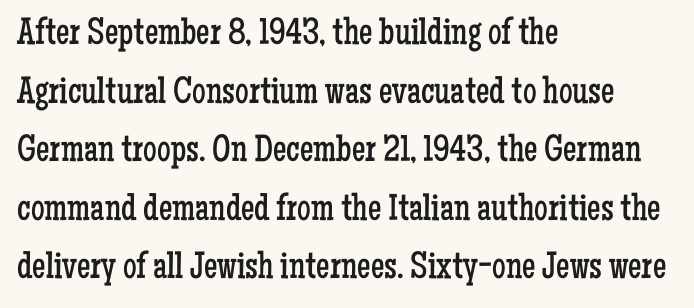
{"serif": "yes", "italic": "no", "bold": "no", "weight": "regular", "width": "condensed", "stroke_contrast": "low", "x_height": "medium", "monospaced": "no", "underline": "no", "align": "left", "line_spacing": "normal", "line_spacing_ratio": 1.54, "letter_spacing": "normal", "letter_spacing_em": 0.0, "glyph_px": 38}
